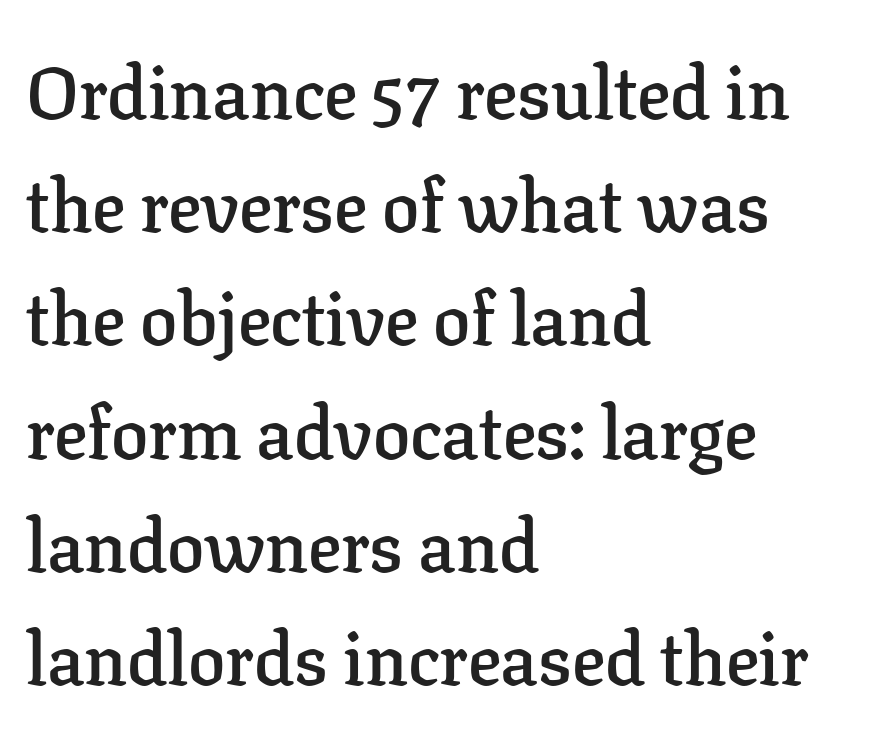
The image shows 74 px semibold serif type, upright; set left-aligned, normal line spacing (1.53x), normal letter spacing, not underlined; low stroke contrast and a medium x-height.
